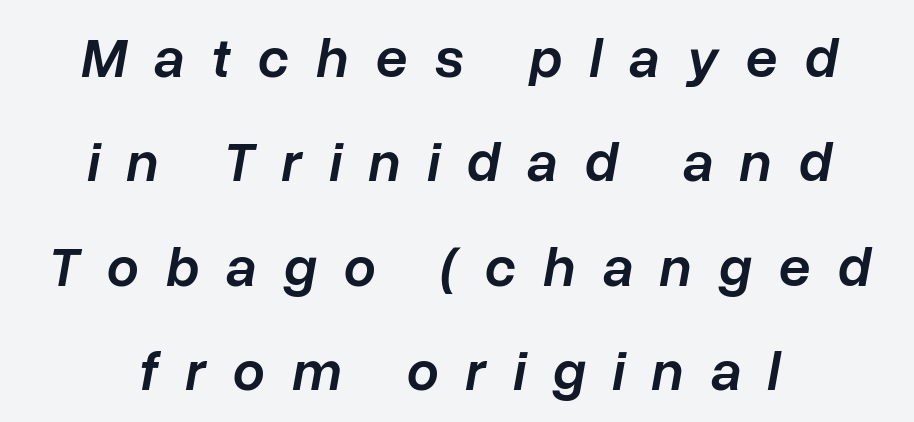
{"italic": "yes", "lean": "right", "slant_degrees": 10, "bold": "semi", "weight": "semibold", "width": "normal", "stroke_contrast": "low", "x_height": "medium", "monospaced": "no", "underline": "no", "align": "center", "line_spacing_ratio": 1.83, "letter_spacing": "wide", "letter_spacing_em": 0.47, "glyph_px": 57}
